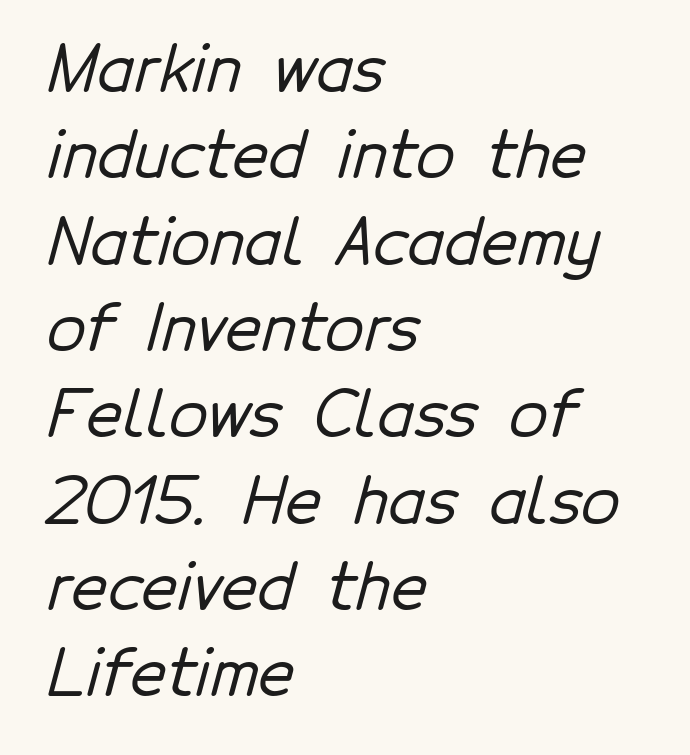
The image shows 63 px sans-serif type; set left-aligned, normal line spacing (1.37x), normal letter spacing, not underlined; low stroke contrast and a medium x-height.
